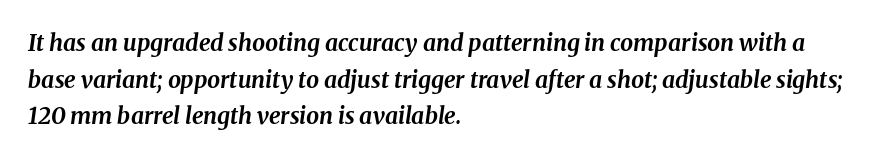
{"italic": "yes", "lean": "right", "slant_degrees": 8, "bold": "yes", "underline": "no", "align": "left", "line_spacing": "normal", "line_spacing_ratio": 1.59, "letter_spacing": "normal", "letter_spacing_em": 0.0, "glyph_px": 23}
